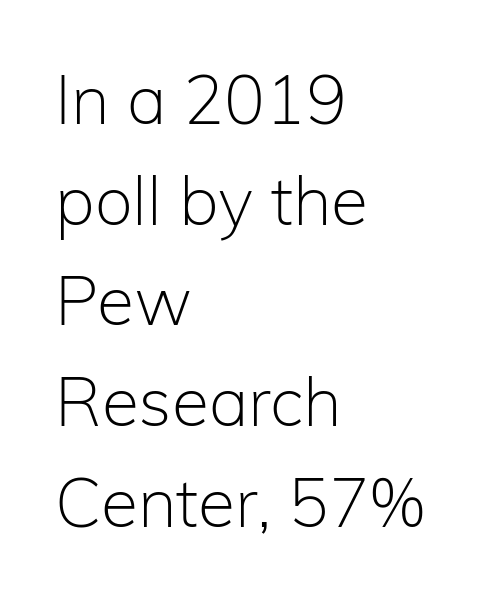
Q: Is the text bold? A: No.
Q: Is the text italic (slanted)? A: No, it is upright.
Q: Is the typeface a serif or a sans-serif typeface? A: Sans-serif.
Q: Is the text underlined? A: No.
Q: How is the paragraph aligned? A: Left-aligned.
Q: Is the spacing between letters normal or unusually wide? A: Normal.
Q: Is the spacing between lines tight, normal or loose? A: Normal.
Q: Width (condensed, normal, or wide)? A: Normal.
Q: Stroke contrast? A: Low.
Q: x-height? A: Medium.
Q: Monospaced? A: No.
